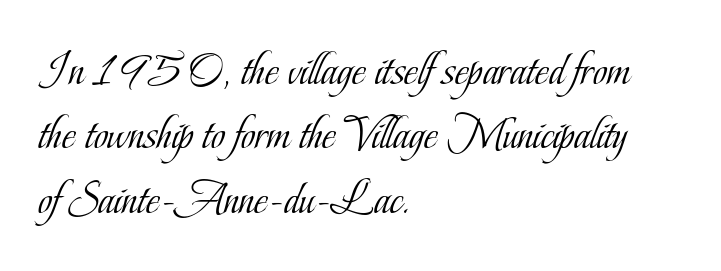
Varying glyph widths throughout — classic text-font behaviour. A serif font was chosen for this passage. Which margin do the lines hug? The left one — the right edge is uneven. Evenly set lines give the paragraph a standard silhouette. A clean baseline with only descenders dipping below it.
